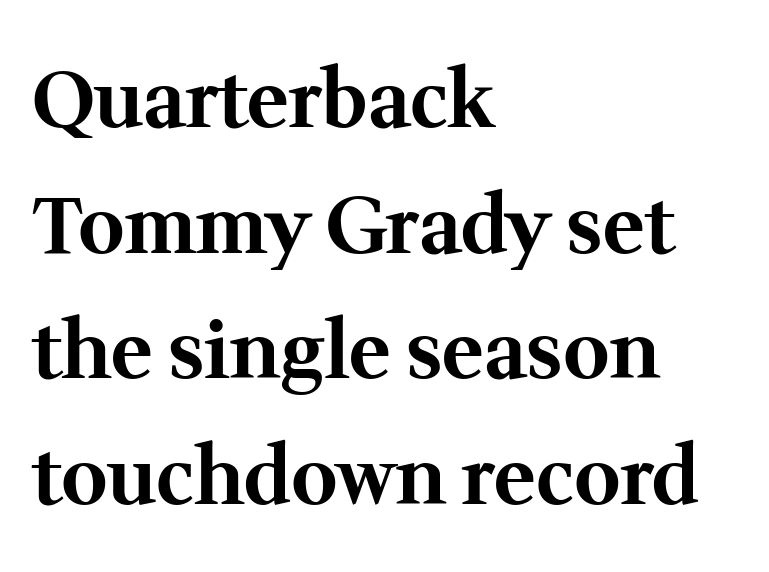
The image shows 79 px bold serif type, upright; set left-aligned, normal line spacing (1.59x), normal letter spacing, not underlined; medium stroke contrast and a medium x-height.
